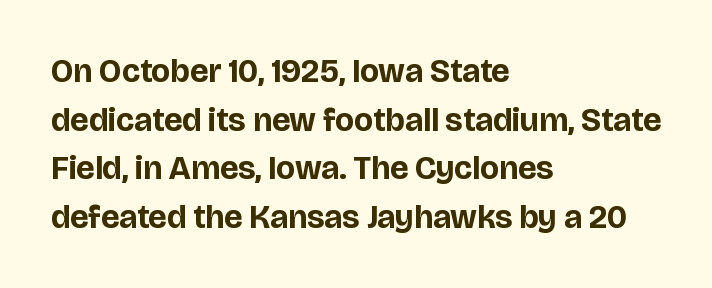
The image shows 33 px bold sans-serif type, upright; set left-aligned, normal line spacing (1.47x), normal letter spacing, not underlined; low stroke contrast and a large x-height.
